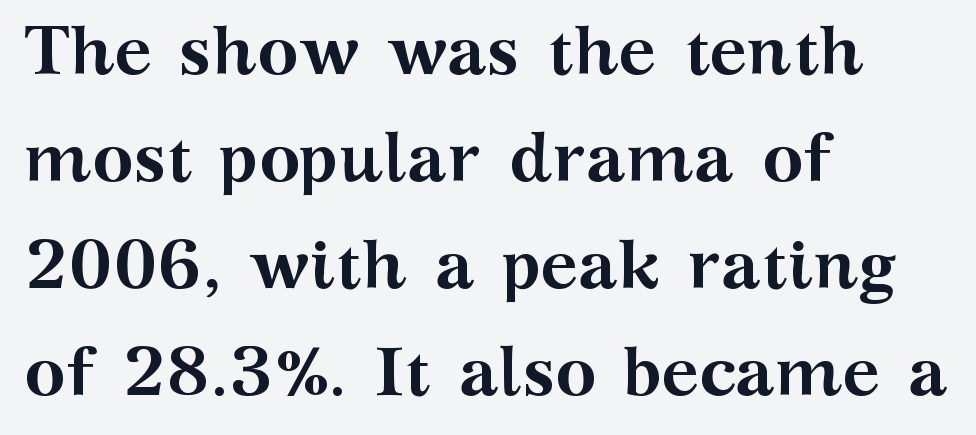
{"serif": "yes", "italic": "no", "bold": "yes", "weight": "semibold", "width": "wide", "stroke_contrast": "medium", "x_height": "medium", "monospaced": "no", "underline": "no", "align": "left", "line_spacing": "normal", "line_spacing_ratio": 1.53, "letter_spacing": "normal", "letter_spacing_em": 0.0, "glyph_px": 70}
